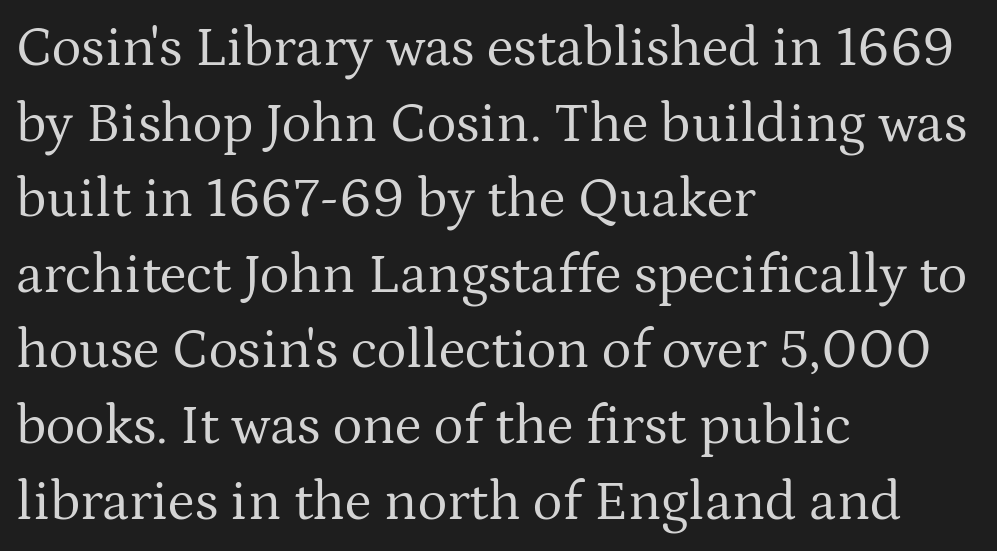
Teacher's note: observe the even left margin — that is flush-left alignment. Observe the serifs anchoring each vertical stroke in this sample. Stems and bowls with no extra thickness — not bold. The passage shown stacks its lines at a standard gap.
